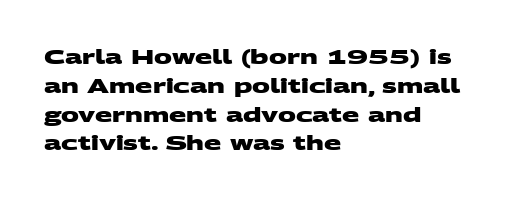
{"bold": "yes", "underline": "no", "align": "left", "line_spacing": "normal", "line_spacing_ratio": 1.44, "letter_spacing": "normal", "letter_spacing_em": 0.0, "glyph_px": 20}
